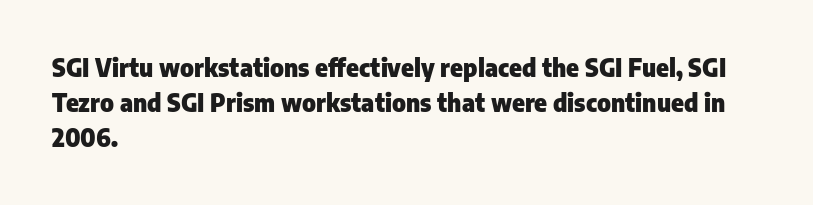
The image shows 24 px bold type, upright; set left-aligned, normal line spacing (1.45x), normal letter spacing, not underlined.
